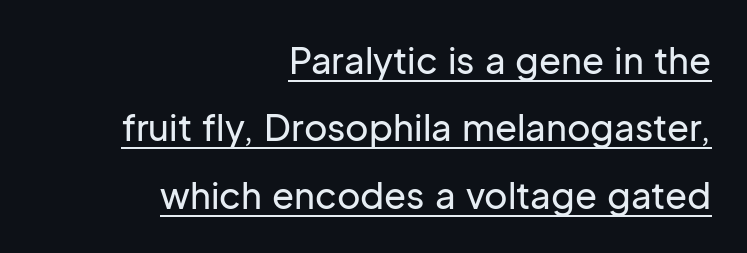
{"serif": "no", "italic": "no", "width": "normal", "stroke_contrast": "low", "x_height": "medium", "monospaced": "no", "underline": "yes", "align": "right", "line_spacing_ratio": 1.87, "letter_spacing": "normal", "letter_spacing_em": 0.0, "glyph_px": 36}
